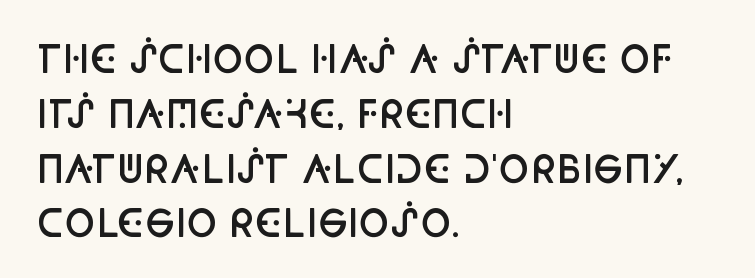
All the whitespace from short lines collects on the right. You could not count columns in this text — the font is proportionally spaced. Bold? Not quite — semibold, heavier than regular but stopping short. This rendering leaves character spacing at its baseline value. Serif or sans? Sans — the stroke terminals are bare. Italic: no, the glyphs are upright roman.
